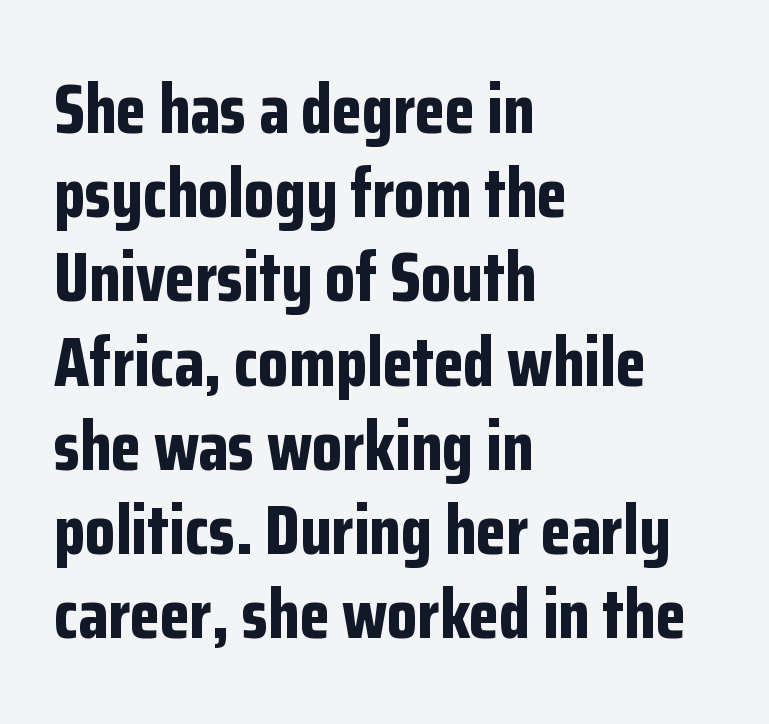
The area under the type is left untouched. As a designer I'd log this as weight 700, bold. Characters remain perfectly vertical along every line. I'd call this a sans setting — the letters go barefoot. The rendering keeps characters at their native spacing.
